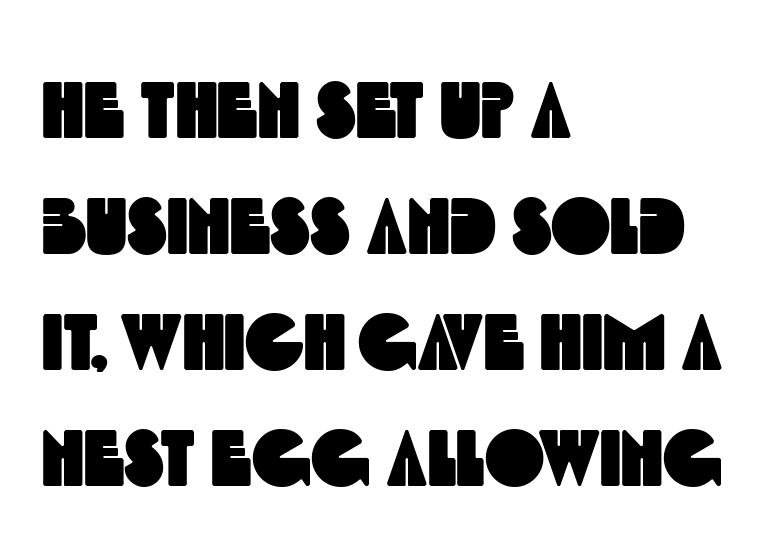
{"serif": "no", "width": "condensed", "x_height": "large", "monospaced": "no", "underline": "no", "align": "left", "line_spacing": "normal", "line_spacing_ratio": 1.45, "letter_spacing": "normal", "letter_spacing_em": 0.0, "glyph_px": 80}
